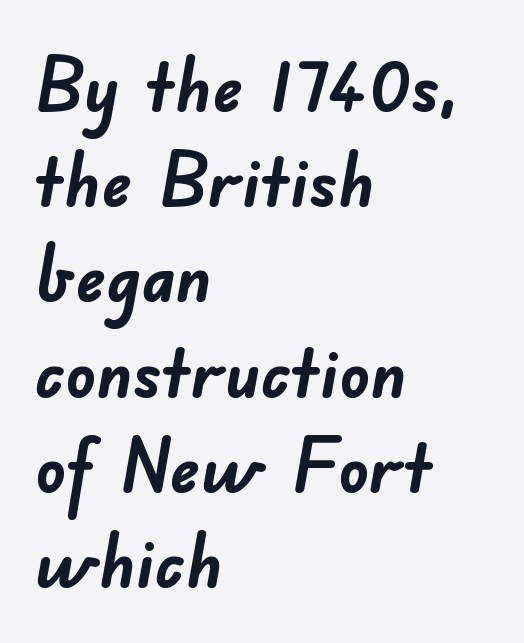
The image shows 75 px semibold sans-serif type; set left-aligned, normal line spacing (1.27x), normal letter spacing, not underlined; low stroke contrast and a small x-height.
